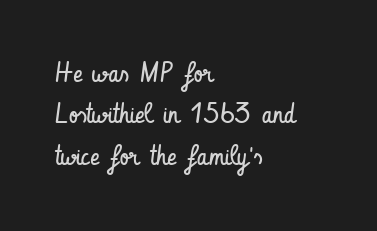
Q: Is the text bold? A: No.
Q: Is the text italic (slanted)? A: No, it is upright.
Q: Is the typeface a serif or a sans-serif typeface? A: Sans-serif.
Q: Is the text underlined? A: No.
Q: How is the paragraph aligned? A: Left-aligned.
Q: Is the spacing between letters normal or unusually wide? A: Normal.
Q: Is the spacing between lines tight, normal or loose? A: Normal.
Q: Width (condensed, normal, or wide)? A: Condensed.
Q: Stroke contrast? A: Low.
Q: x-height? A: Small.
Q: Monospaced? A: No.
